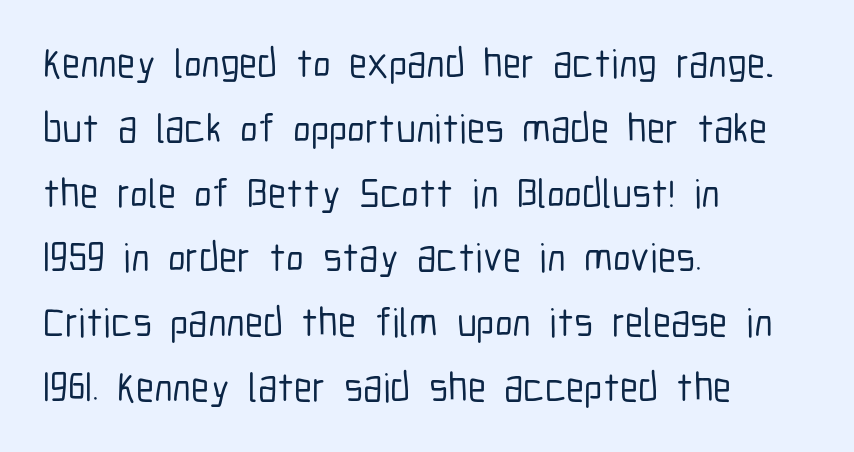
{"serif": "no", "italic": "no", "width": "condensed", "stroke_contrast": "low", "x_height": "medium", "monospaced": "no", "underline": "no", "align": "left", "line_spacing": "normal", "line_spacing_ratio": 1.58, "letter_spacing": "normal", "letter_spacing_em": 0.0, "glyph_px": 41}
